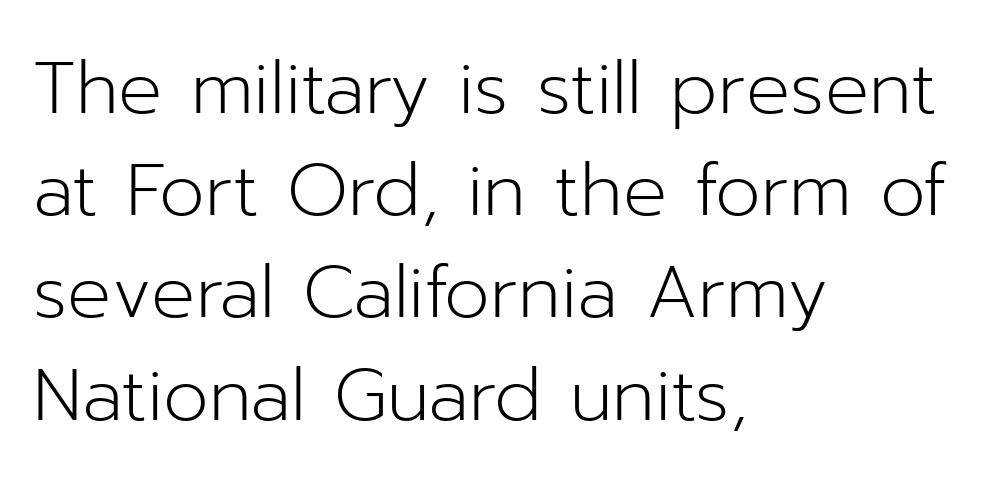
{"serif": "no", "italic": "no", "bold": "no", "weight": "light", "width": "normal", "stroke_contrast": "low", "x_height": "medium", "monospaced": "no", "underline": "no", "align": "left", "line_spacing": "normal", "line_spacing_ratio": 1.4, "letter_spacing": "normal", "letter_spacing_em": 0.0, "glyph_px": 73}
